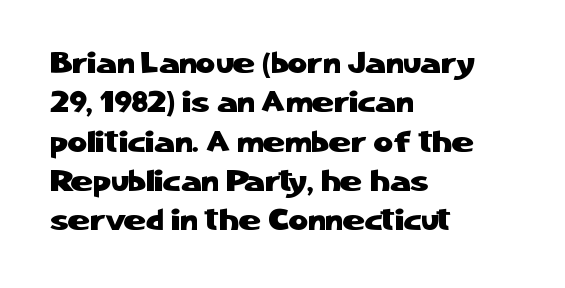
{"serif": "no", "italic": "no", "width": "normal", "stroke_contrast": "low", "x_height": "medium", "monospaced": "no", "underline": "no", "align": "left", "line_spacing": "normal", "line_spacing_ratio": 1.31, "letter_spacing": "normal", "letter_spacing_em": 0.0, "glyph_px": 30}
